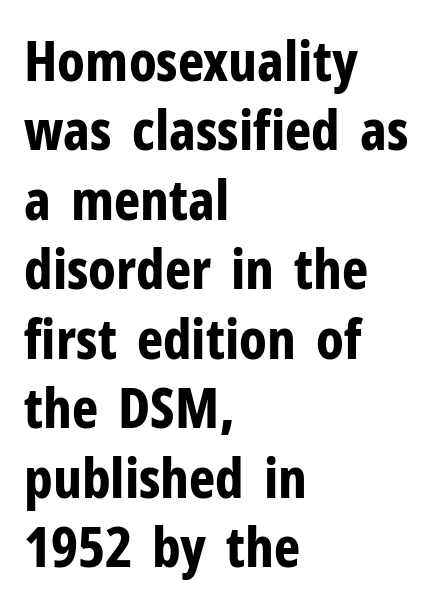
Q: Is the text bold? A: Yes.
Q: Is the text italic (slanted)? A: No, it is upright.
Q: Is the typeface a serif or a sans-serif typeface? A: Sans-serif.
Q: Is the text underlined? A: No.
Q: How is the paragraph aligned? A: Left-aligned.
Q: Is the spacing between letters normal or unusually wide? A: Normal.
Q: Width (condensed, normal, or wide)? A: Condensed.
Q: Stroke contrast? A: Low.
Q: x-height? A: Medium.
Q: Monospaced? A: No.
